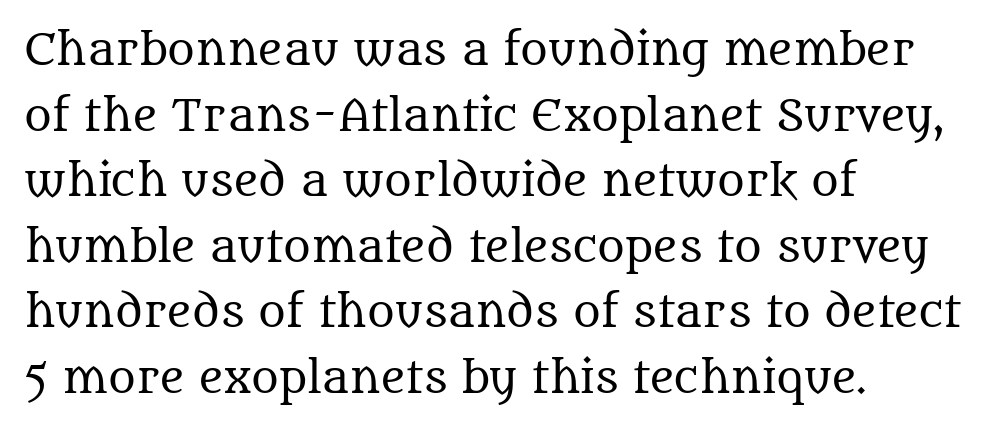
{"serif": "yes", "italic": "no", "bold": "no", "weight": "regular", "width": "normal", "stroke_contrast": "medium", "x_height": "large", "monospaced": "no", "underline": "no", "align": "left", "line_spacing": "normal", "line_spacing_ratio": 1.56, "letter_spacing": "normal", "letter_spacing_em": 0.0, "glyph_px": 42}
